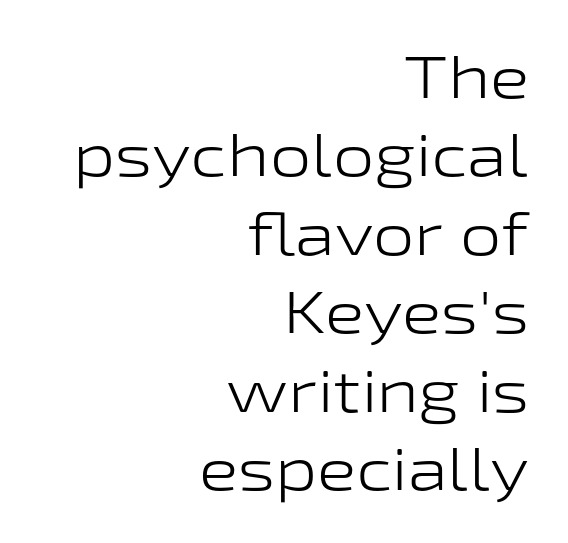
{"serif": "no", "italic": "no", "bold": "no", "weight": "light", "width": "wide", "stroke_contrast": "low", "x_height": "medium", "monospaced": "no", "underline": "no", "align": "right", "line_spacing": "normal", "line_spacing_ratio": 1.33, "letter_spacing": "normal", "letter_spacing_em": 0.0, "glyph_px": 59}
